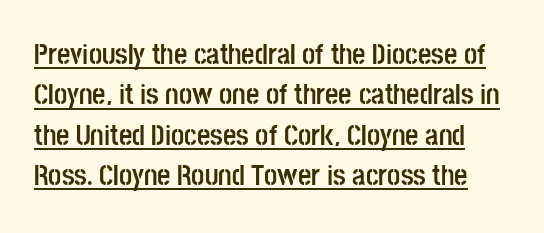
The image shows 29 px semibold, condensed sans-serif type, upright; set normal line spacing (1.39x), normal letter spacing, underlined; low stroke contrast and a large x-height.
